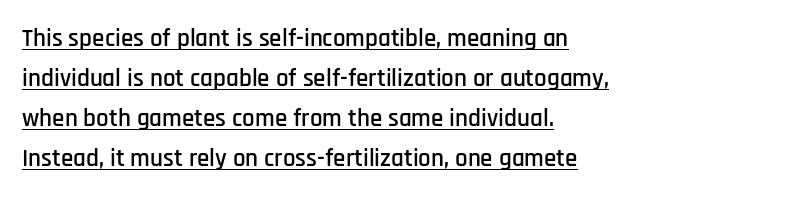
Q: Is the text italic (slanted)? A: No, it is upright.
Q: Is the text underlined? A: Yes.
Q: How is the paragraph aligned? A: Left-aligned.
Q: Is the spacing between letters normal or unusually wide? A: Normal.
Q: Is the spacing between lines tight, normal or loose? A: Normal.
